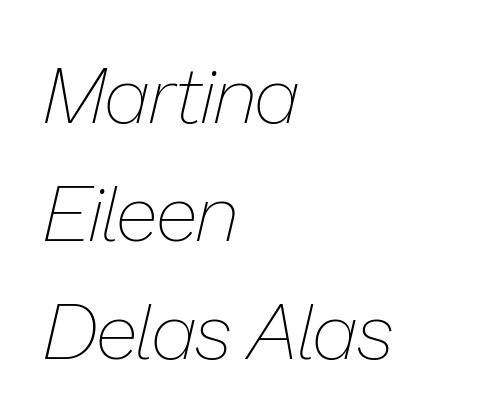
Q: Is the text bold? A: No.
Q: Is the text italic (slanted)? A: Yes, it leans right by about 13 degrees.
Q: Is the text underlined? A: No.
Q: How is the paragraph aligned? A: Left-aligned.
Q: Is the spacing between letters normal or unusually wide? A: Normal.
Q: Is the spacing between lines tight, normal or loose? A: Normal.
Q: Width (condensed, normal, or wide)? A: Normal.
Q: Stroke contrast? A: Low.
Q: x-height? A: Medium.
Q: Monospaced? A: No.
